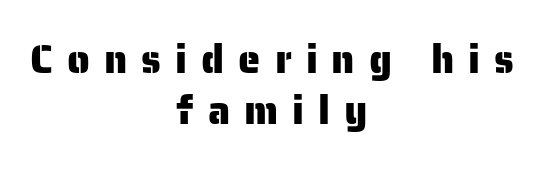
The image shows 40 px sans-serif type, upright; set centered, normal line spacing (1.27x), unusually wide letter spacing (+0.35 em), not underlined; low stroke contrast and a medium x-height.
